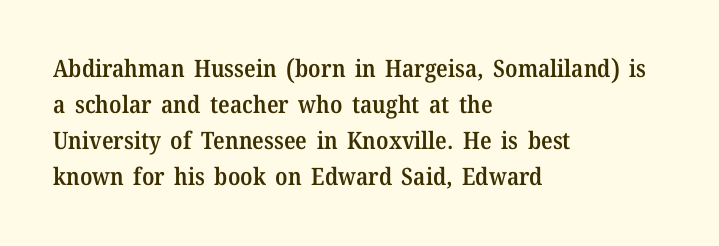
{"italic": "no", "bold": "semi", "underline": "no", "align": "left", "line_spacing": "normal", "line_spacing_ratio": 1.5, "letter_spacing": "normal", "letter_spacing_em": 0.0, "glyph_px": 24}
